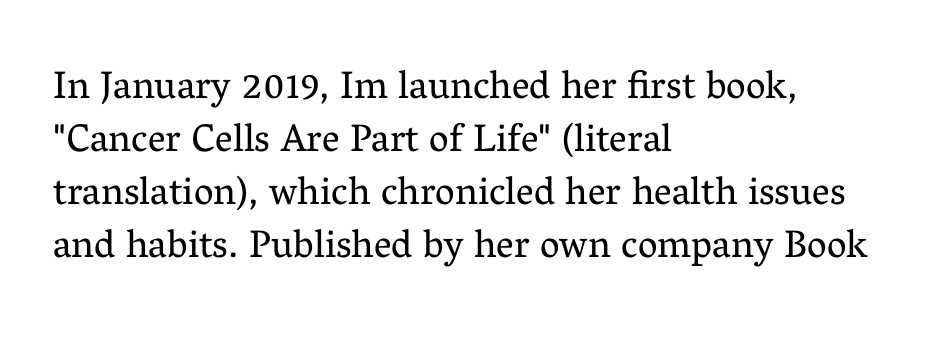
The image shows 39 px regular-weight serif type, upright; set left-aligned, normal line spacing (1.36x), normal letter spacing, not underlined; medium stroke contrast and a medium x-height.
